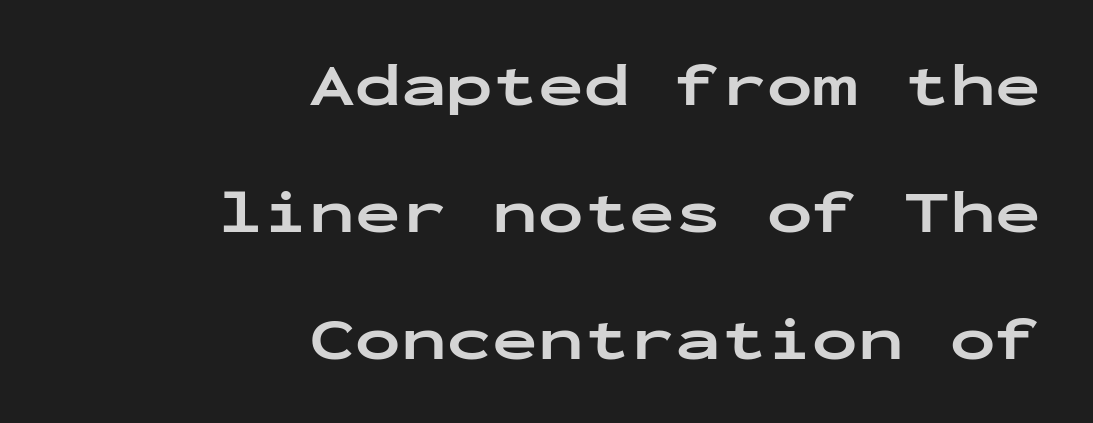
No extra tracking has been applied to these lines. You could count columns in this text — the font is strictly monospaced. Weight: bold. Type style note: lacks serifs. Teacher's note: observe the even right margin — that is flush-right alignment. This sample uses an upright cut, with every glyph sitting square on the baseline.
